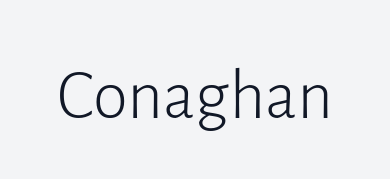
Tall strokes in this sample are plumb rather than angled. Standard letterfit; no display-style spreading of the glyphs. This sample has the flowing, uneven cadence of proportional lettering. Words float on clear page, feet unadorned. Nothing heavy about these letters — not bold at all. Check where the strokes stop: nothing finishes them off — pure sans.
